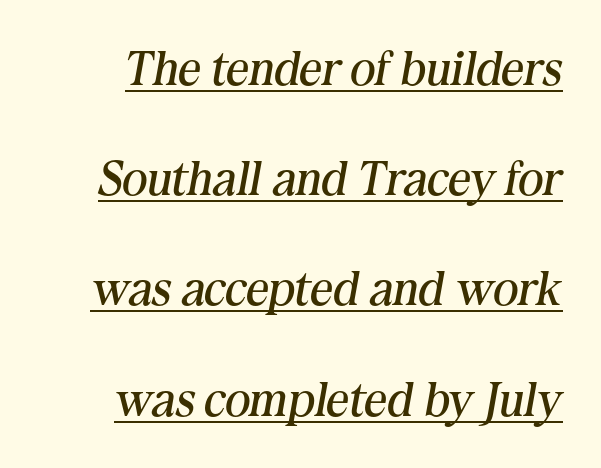
The image shows 49 px regular-weight serif type, italic (leaning right); set loose line spacing (2.25x), normal letter spacing, underlined; medium stroke contrast and a medium x-height.
